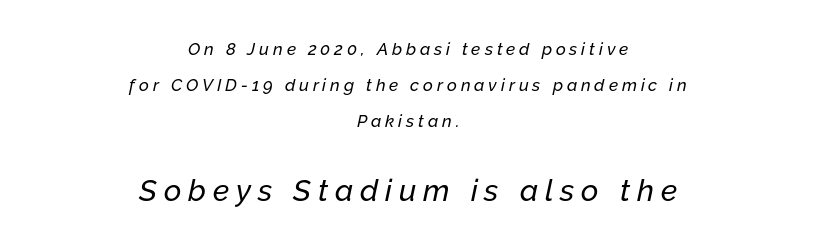
Q: Is the text italic (slanted)? A: Yes, it leans right by about 12 degrees.
Q: Is the text underlined? A: No.
Q: How is the paragraph aligned? A: Centered.
Q: Is the spacing between letters normal or unusually wide? A: Unusually wide.
Q: Is the spacing between lines tight, normal or loose? A: Loose.
Q: Which block of text is set in a larger size, the first (top) or the second (bottom)? A: The second (bottom) one.
Q: Width (condensed, normal, or wide)? A: Normal.
Q: Stroke contrast? A: Low.
Q: x-height? A: Medium.
Q: Monospaced? A: No.
